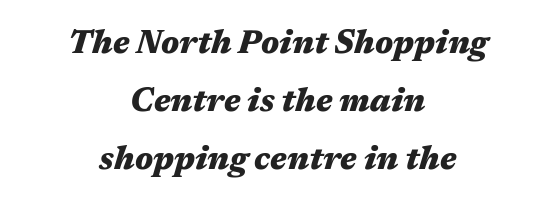
The image shows 32 px heavy, wide type, italic (leaning right); set centered, line spacing 1.82x, normal letter spacing, not underlined; medium stroke contrast and a medium x-height.
